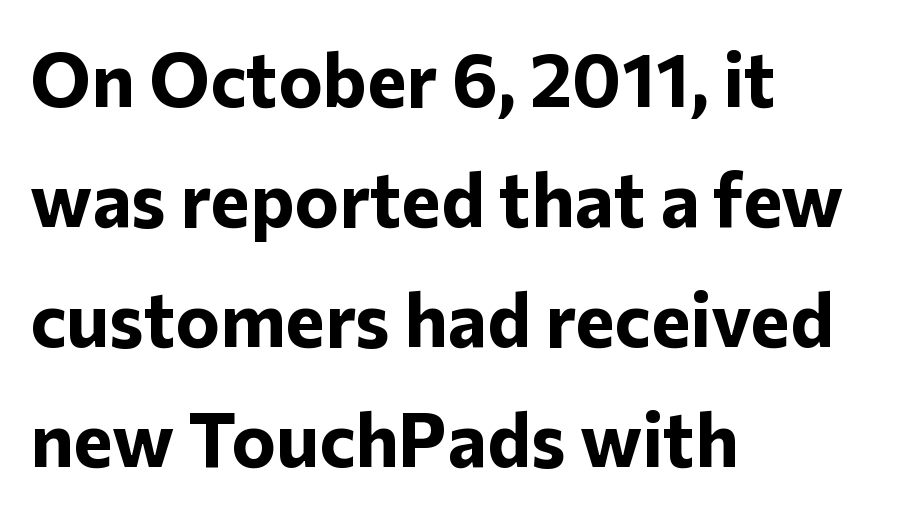
Unlike italic type, these characters show no tilt at all. Observe the ordinary spacing: letters are neighbours, not strangers. Whoever set this chose a conventional vertical rhythm. All the whitespace from short lines collects on the right. Weight check: bold — yes, fully. This sample has the flowing, uneven cadence of proportional lettering.
